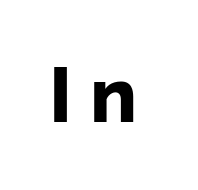
Letters rest on an invisible, unmarked baseline. Does the type have serifs? No, each stem ends abruptly. What stands out about the letter spacing? Its width — letters are far apart. The rendering uses natural spacing where letterforms have individual widths. Posture: straight, roman, zero tilt. What weight is shown? A full bold with thick strokes.
